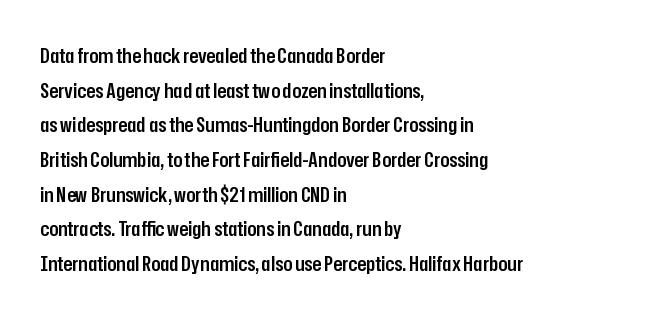
The image shows 21 px text type, upright; set left-aligned, normal line spacing (1.65x), normal letter spacing, not underlined.
